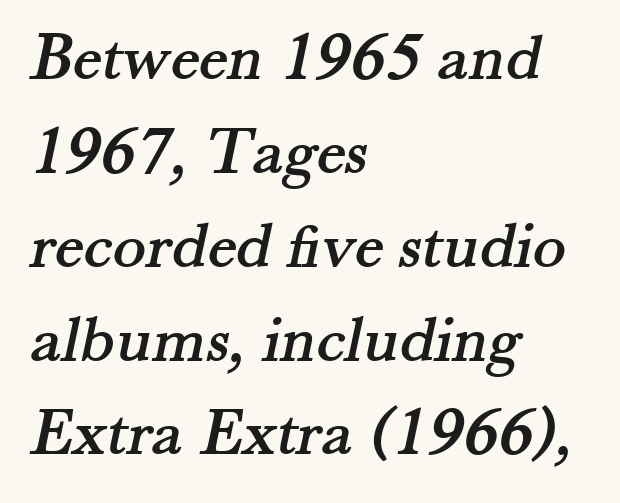
Q: Is the typeface a serif or a sans-serif typeface? A: Serif.
Q: Is the text underlined? A: No.
Q: How is the paragraph aligned? A: Left-aligned.
Q: Is the spacing between letters normal or unusually wide? A: Normal.
Q: Is the spacing between lines tight, normal or loose? A: Normal.
Q: Width (condensed, normal, or wide)? A: Normal.
Q: Stroke contrast? A: Medium.
Q: x-height? A: Small.
Q: Monospaced? A: No.
